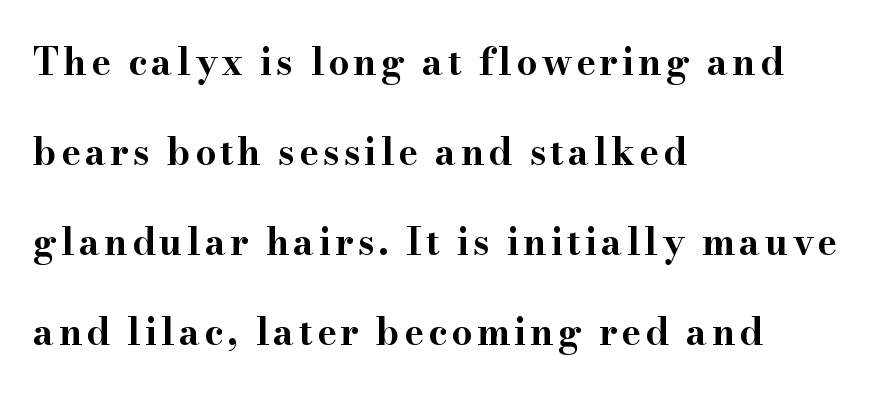
The image shows 37 px bold, wide serif type, upright; set left-aligned, loose line spacing (2.43x), not underlined; high stroke contrast and a small x-height.
